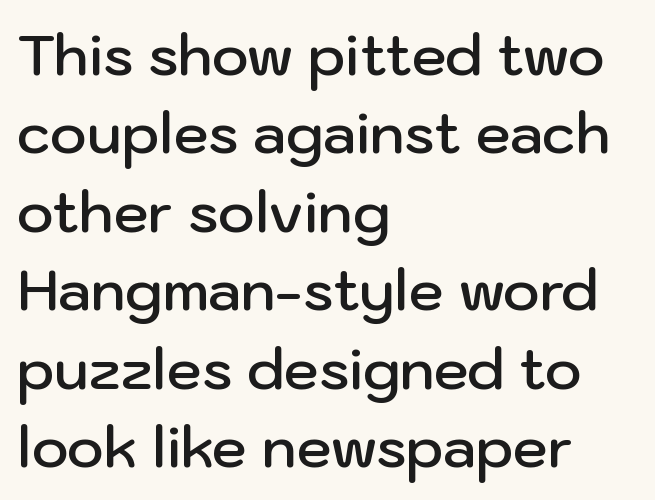
Q: Is the text bold? A: Semi-bold.
Q: Is the text italic (slanted)? A: No, it is upright.
Q: Is the typeface a serif or a sans-serif typeface? A: Sans-serif.
Q: Is the text underlined? A: No.
Q: How is the paragraph aligned? A: Left-aligned.
Q: Is the spacing between letters normal or unusually wide? A: Normal.
Q: Is the spacing between lines tight, normal or loose? A: Normal.
Q: Width (condensed, normal, or wide)? A: Normal.
Q: Stroke contrast? A: Low.
Q: x-height? A: Medium.
Q: Monospaced? A: No.
